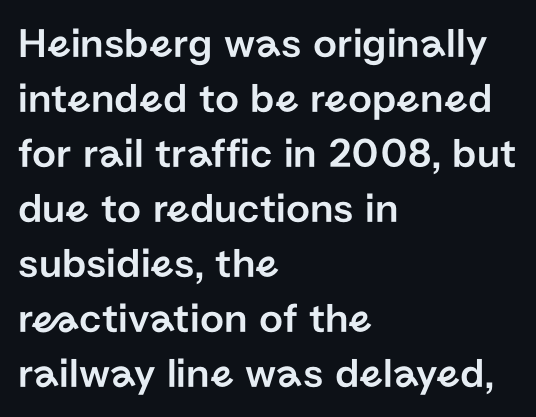
{"serif": "no", "italic": "no", "width": "normal", "stroke_contrast": "low", "x_height": "medium", "monospaced": "no", "underline": "no", "align": "left", "line_spacing": "normal", "line_spacing_ratio": 1.31, "letter_spacing": "normal", "letter_spacing_em": 0.0, "glyph_px": 42}
